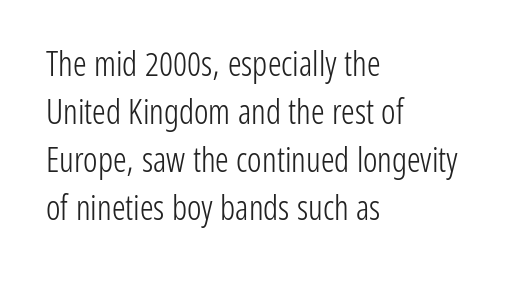
Q: Is the text bold? A: No.
Q: Is the text italic (slanted)? A: No, it is upright.
Q: Is the typeface a serif or a sans-serif typeface? A: Sans-serif.
Q: Is the text underlined? A: No.
Q: How is the paragraph aligned? A: Left-aligned.
Q: Is the spacing between letters normal or unusually wide? A: Normal.
Q: Is the spacing between lines tight, normal or loose? A: Normal.
Q: Width (condensed, normal, or wide)? A: Condensed.
Q: Stroke contrast? A: Low.
Q: x-height? A: Medium.
Q: Monospaced? A: No.
